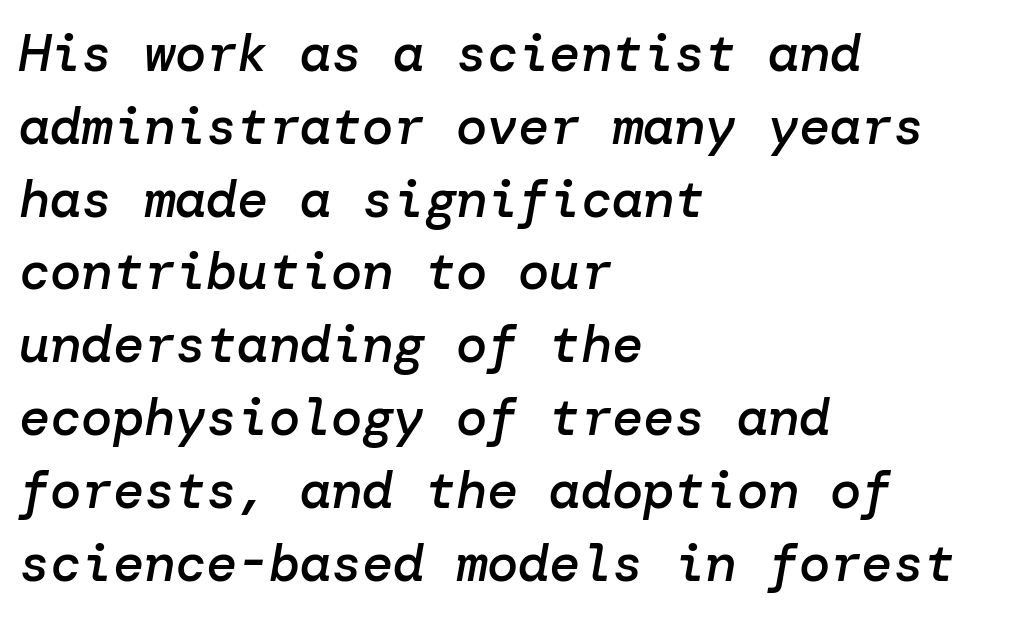
Glyph-to-glyph distance matches everyday printed text. Lines of text with bare space underneath. Does the leading feel generous? No, just average. Every character sits at an angle, as italics do. Semibold letterforms, between regular and bold. If you drew a ruler down the left edge, every line would touch it.
